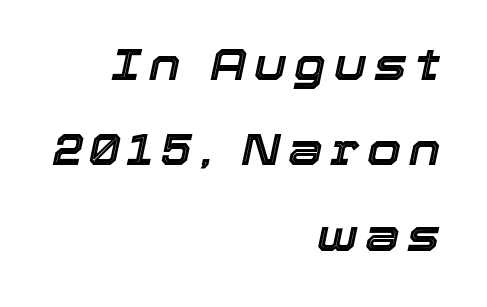
Q: Is the text italic (slanted)? A: Yes, it leans right by about 12 degrees.
Q: Is the text underlined? A: No.
Q: How is the paragraph aligned? A: Right-aligned.
Q: Is the spacing between lines tight, normal or loose? A: Loose.
Q: Width (condensed, normal, or wide)? A: Normal.
Q: x-height? A: Medium.
Q: Monospaced? A: No.
